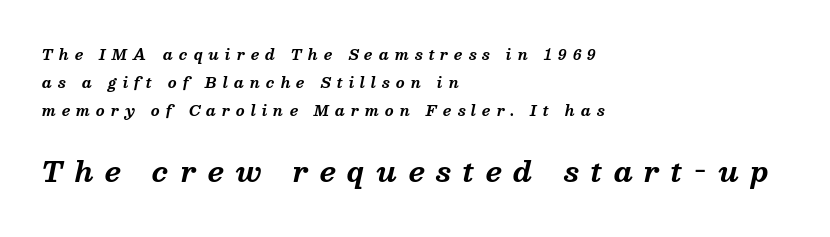
Set as a true bold cut, around the 700 mark. The compositor pushed each line to the left boundary. Here the glyphs are tracked loosely, breaking word shapes into spaced letters. The designer dialed line spacing up above the default.
